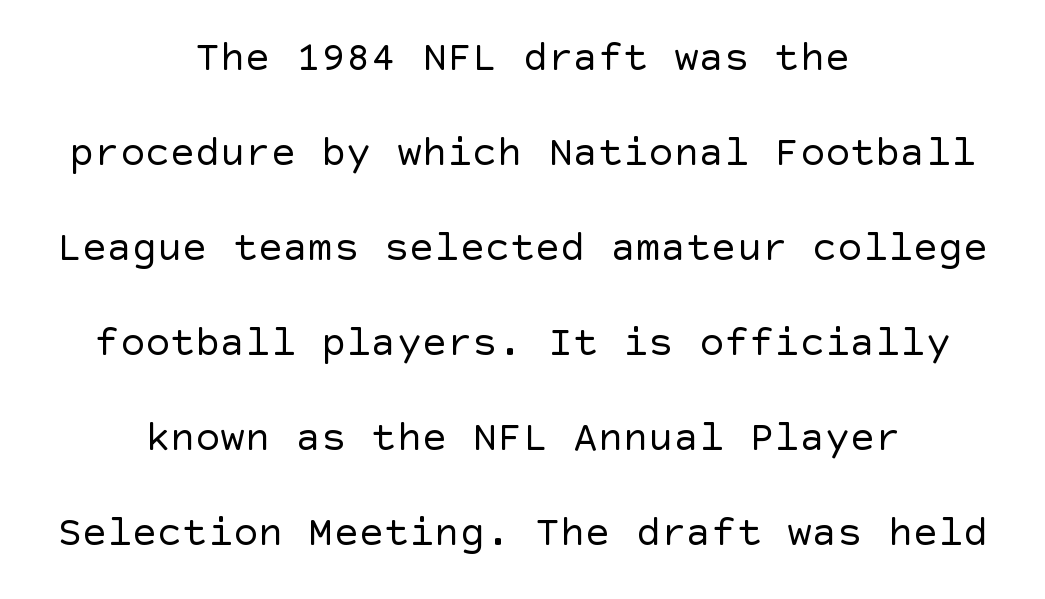
The type sits square on the baseline with zero lean. This rendering employs a face without finishing strokes, i.e., a sans-serif. One glance says open: line gaps are wider than usual. Vertical stems look standard width or narrower in stroke. Letter spacing: default.
